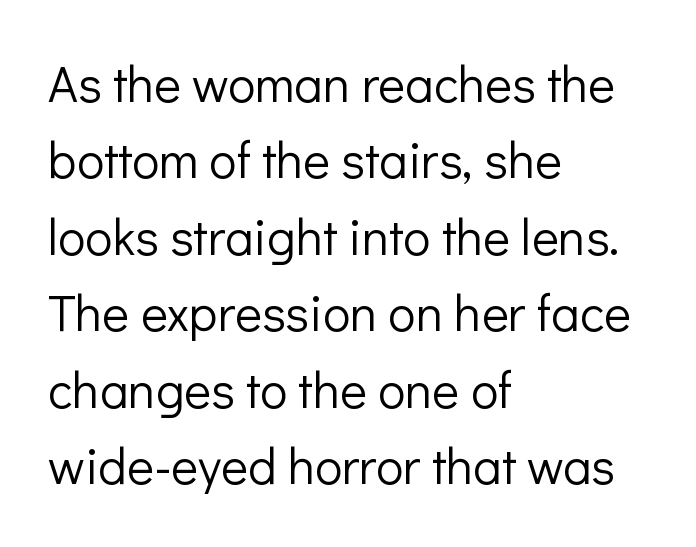
The image shows 51 px light sans-serif type, upright; set left-aligned, normal line spacing (1.5x), normal letter spacing, not underlined; low stroke contrast and a medium x-height.
